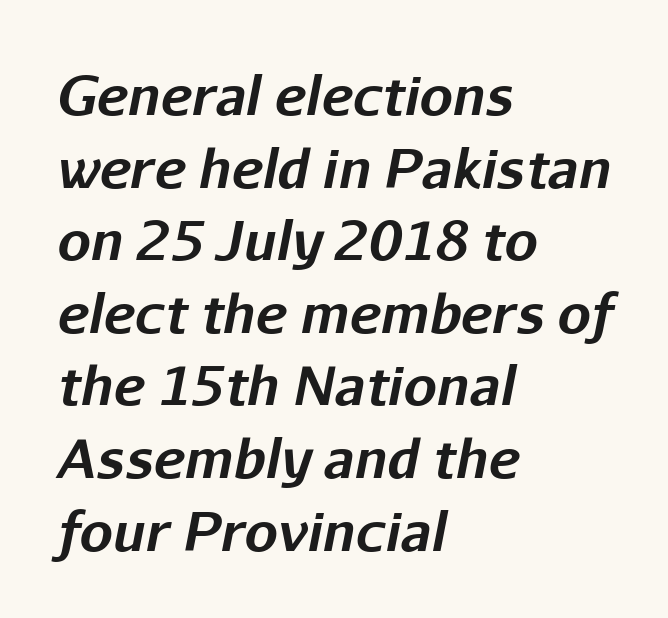
The image shows 53 px bold type, italic (leaning right); set left-aligned, normal line spacing (1.37x), normal letter spacing, not underlined; low stroke contrast and a medium x-height.
